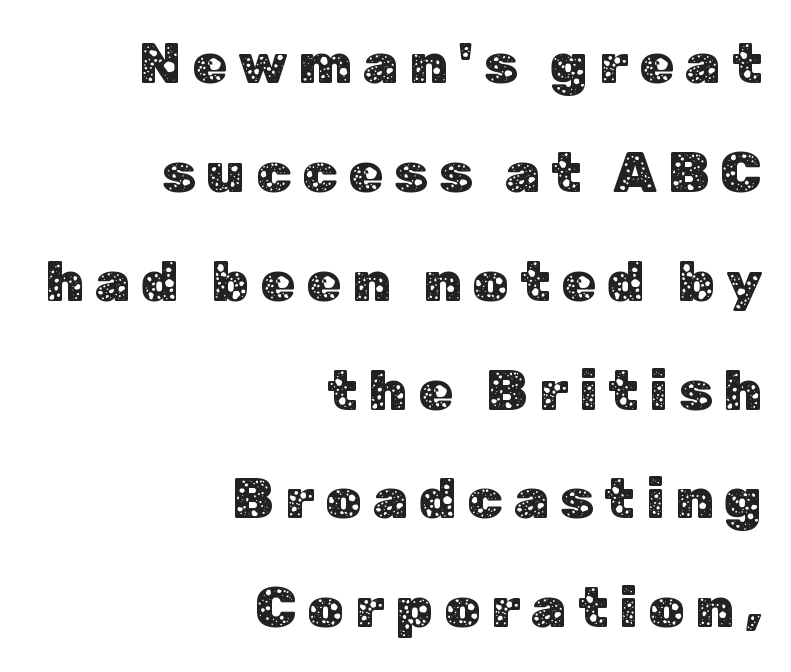
The image shows 57 px sans-serif type, upright; set right-aligned, loose line spacing (1.91x), not underlined; low stroke contrast and a medium x-height.
